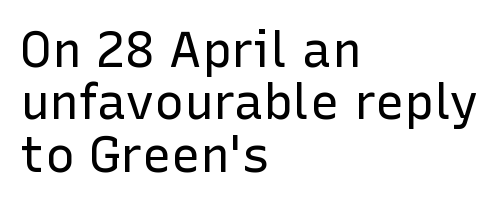
The image shows 49 px regular-weight sans-serif type, upright; set left-aligned, tight line spacing (1.07x), normal letter spacing, not underlined; low stroke contrast and a medium x-height.
